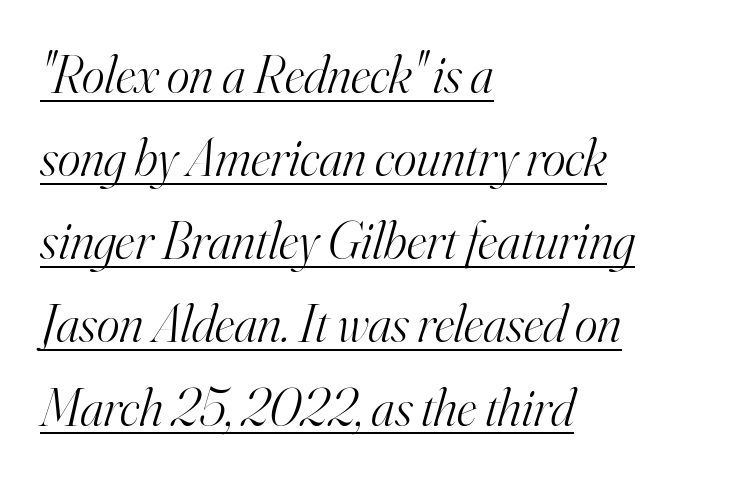
{"serif": "yes", "italic": "yes", "lean": "right", "slant_degrees": 16, "bold": "no", "weight": "light", "width": "normal", "stroke_contrast": "high", "x_height": "small", "monospaced": "no", "underline": "yes", "align": "left", "line_spacing": "normal", "line_spacing_ratio": 1.54, "letter_spacing": "normal", "letter_spacing_em": 0.0, "glyph_px": 54}
